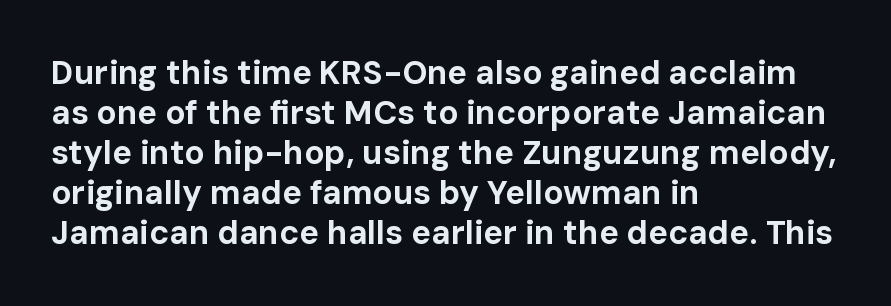
{"serif": "no", "italic": "no", "bold": "yes", "weight": "bold", "width": "normal", "stroke_contrast": "low", "x_height": "medium", "monospaced": "no", "underline": "no", "align": "left", "line_spacing_ratio": 1.21, "letter_spacing": "normal", "letter_spacing_em": 0.0, "glyph_px": 33}
